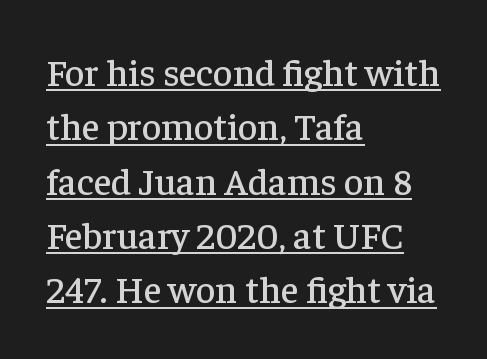
The image shows 38 px serif type, upright; set left-aligned, normal line spacing (1.43x), normal letter spacing, underlined; low stroke contrast and a medium x-height.
